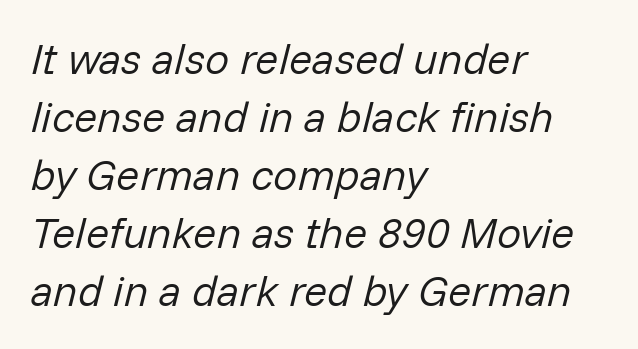
The image shows 43 px regular-weight type, italic (leaning right); set left-aligned, normal line spacing (1.35x), normal letter spacing, not underlined; low stroke contrast and a medium x-height.
